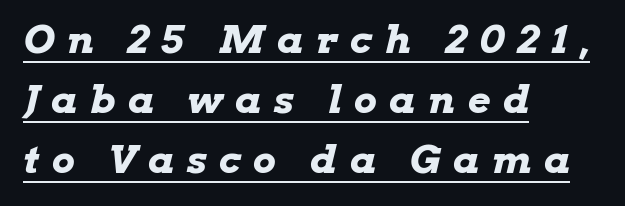
{"italic": "yes", "lean": "right", "slant_degrees": 13, "bold": "yes", "weight": "bold", "width": "wide", "stroke_contrast": "low", "x_height": "medium", "monospaced": "no", "underline": "yes", "align": "left", "line_spacing": "normal", "line_spacing_ratio": 1.54, "letter_spacing": "wide", "letter_spacing_em": 0.32, "glyph_px": 39}
